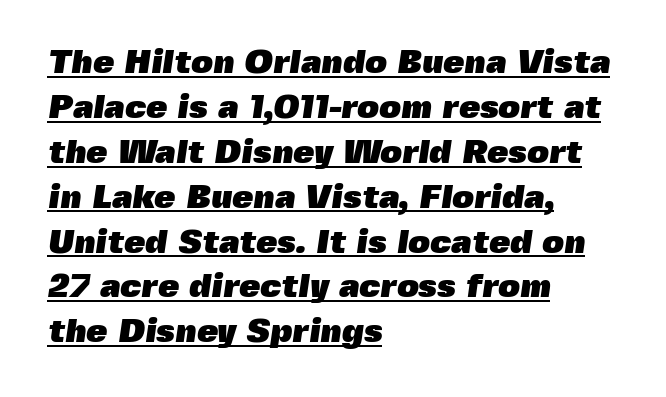
{"serif": "no", "bold": "yes", "weight": "heavy", "width": "normal", "x_height": "medium", "monospaced": "no", "underline": "yes", "align": "left", "line_spacing": "normal", "line_spacing_ratio": 1.32, "letter_spacing": "normal", "letter_spacing_em": 0.0, "glyph_px": 34}
